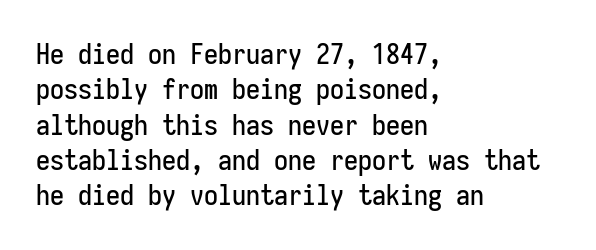
{"serif": "no", "italic": "no", "width": "condensed", "stroke_contrast": "low", "x_height": "medium", "monospaced": "yes", "underline": "no", "align": "left", "line_spacing": "normal", "line_spacing_ratio": 1.26, "letter_spacing": "normal", "letter_spacing_em": 0.0, "glyph_px": 28}
